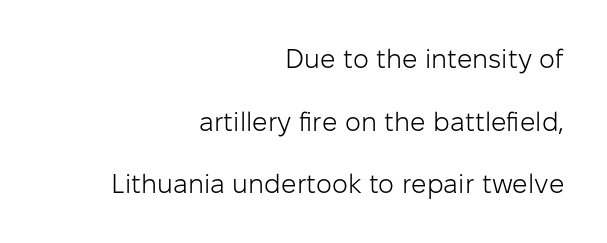
{"italic": "no", "bold": "no", "underline": "no", "align": "right", "line_spacing": "loose", "line_spacing_ratio": 2.32, "letter_spacing": "normal", "letter_spacing_em": 0.0, "glyph_px": 27}
